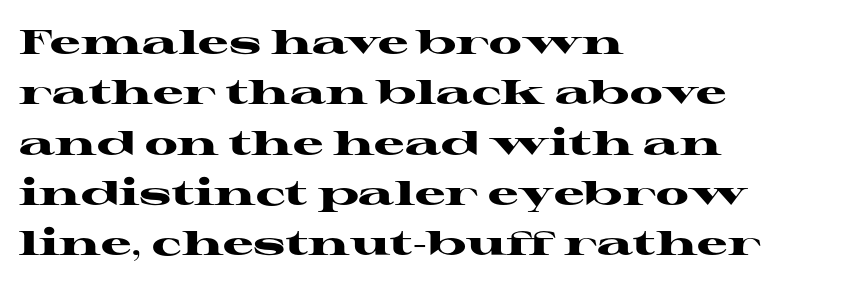
Q: Is the text bold? A: Yes.
Q: Is the text italic (slanted)? A: No, it is upright.
Q: Is the typeface a serif or a sans-serif typeface? A: Serif.
Q: Is the text underlined? A: No.
Q: How is the paragraph aligned? A: Left-aligned.
Q: Is the spacing between letters normal or unusually wide? A: Normal.
Q: Is the spacing between lines tight, normal or loose? A: Normal.
Q: Width (condensed, normal, or wide)? A: Wide.
Q: Stroke contrast? A: High.
Q: x-height? A: Medium.
Q: Monospaced? A: No.
